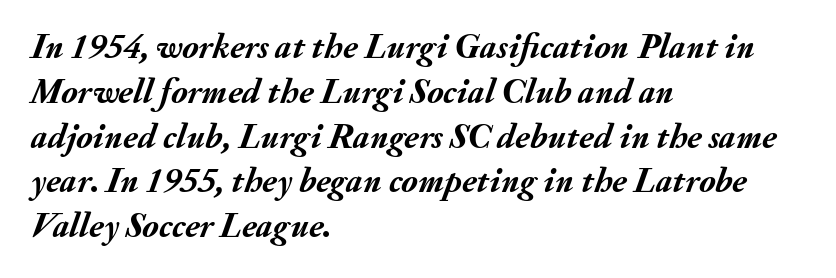
{"italic": "yes", "lean": "right", "slant_degrees": 20, "bold": "yes", "weight": "semibold", "width": "normal", "stroke_contrast": "medium", "x_height": "small", "monospaced": "no", "underline": "no", "align": "left", "line_spacing": "normal", "line_spacing_ratio": 1.28, "letter_spacing": "normal", "letter_spacing_em": 0.0, "glyph_px": 35}
